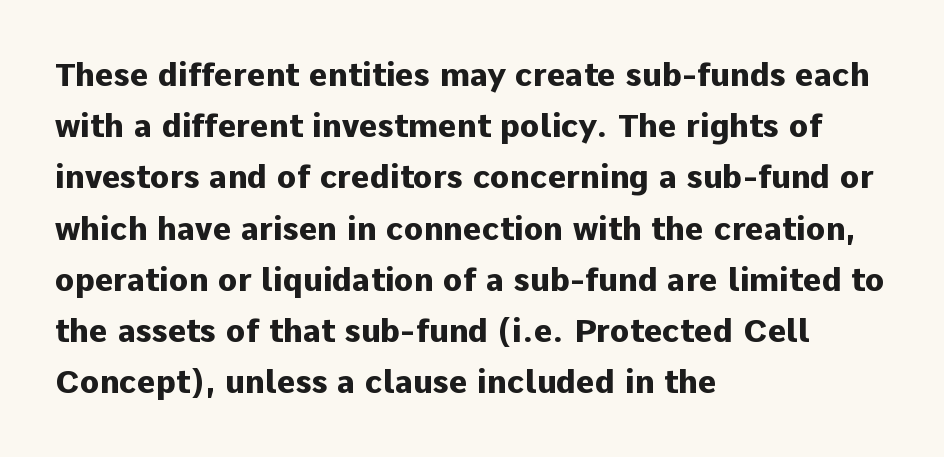
The image shows 32 px heavy sans-serif type, upright; set left-aligned, normal line spacing (1.6x), normal letter spacing, not underlined; low stroke contrast and a medium x-height.
